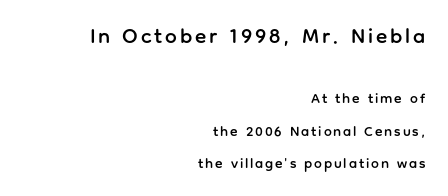
The image shows 21 px text type, upright; set right-aligned, loose line spacing (2.34x), not underlined; the first (top) block is 1.5x larger.
